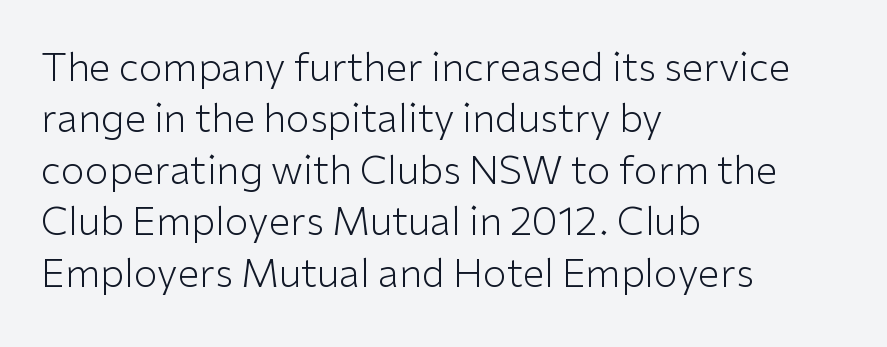
Q: Is the text bold? A: No.
Q: Is the text italic (slanted)? A: No, it is upright.
Q: Is the typeface a serif or a sans-serif typeface? A: Sans-serif.
Q: Is the text underlined? A: No.
Q: How is the paragraph aligned? A: Left-aligned.
Q: Is the spacing between letters normal or unusually wide? A: Normal.
Q: Is the spacing between lines tight, normal or loose? A: Normal.
Q: Width (condensed, normal, or wide)? A: Normal.
Q: Stroke contrast? A: Low.
Q: x-height? A: Medium.
Q: Monospaced? A: No.
